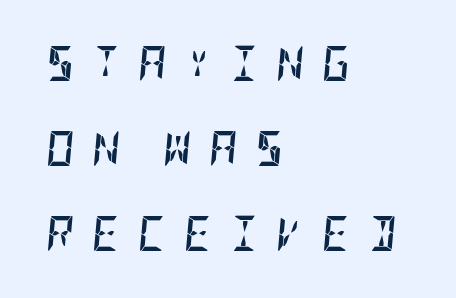
The whole block is typeset with a tilt. Its strokes are broad and dark, the hallmark of bold type. The lines in this sample share a left origin and differ only in where they stop. Notice the wide empty band between every row — that's loose leading. Nobody drew a line under any word here.
